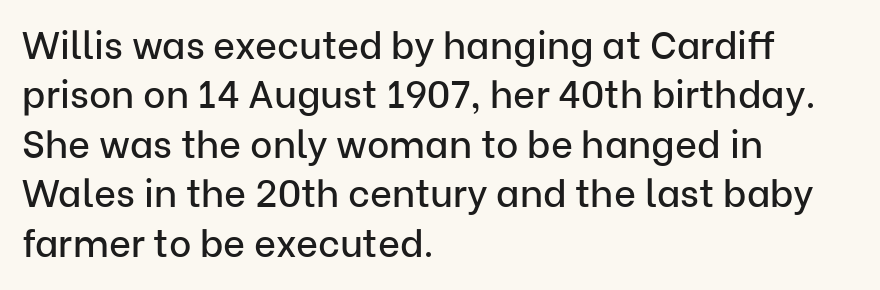
{"serif": "no", "italic": "no", "width": "normal", "stroke_contrast": "low", "x_height": "medium", "monospaced": "no", "underline": "no", "align": "left", "line_spacing": "normal", "line_spacing_ratio": 1.3, "letter_spacing": "normal", "letter_spacing_em": 0.0, "glyph_px": 38}
